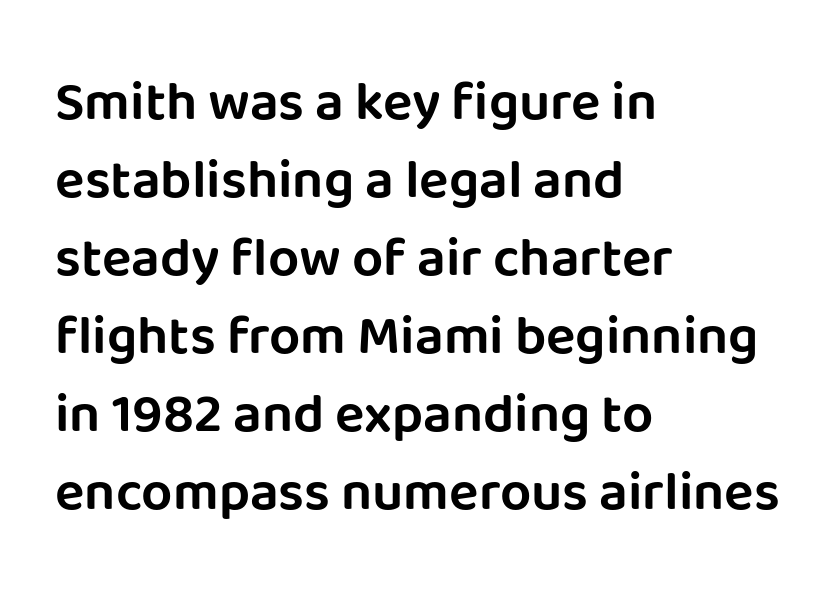
{"serif": "no", "italic": "no", "width": "normal", "stroke_contrast": "low", "x_height": "large", "monospaced": "no", "underline": "no", "align": "left", "line_spacing": "normal", "line_spacing_ratio": 1.42, "letter_spacing": "normal", "letter_spacing_em": 0.0, "glyph_px": 55}
